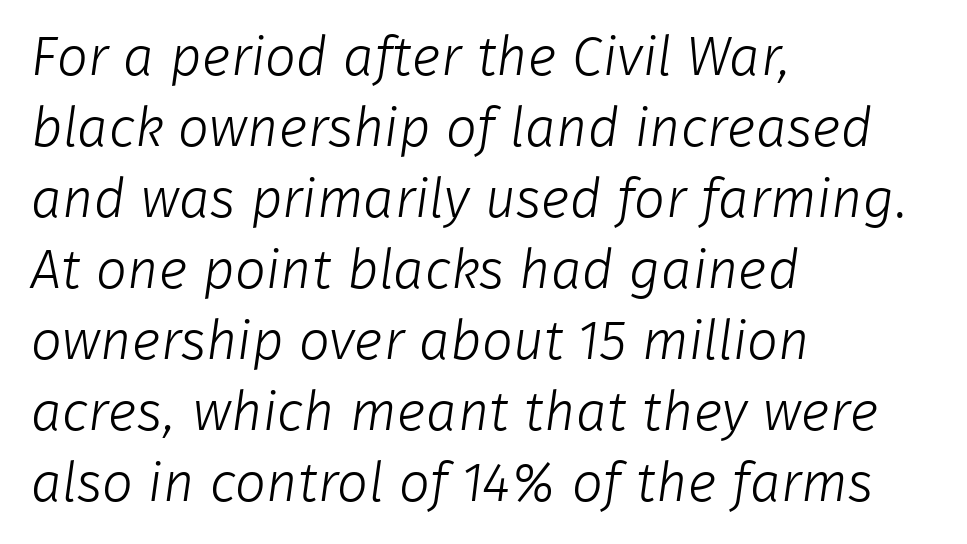
The image shows 55 px light sans-serif type; set left-aligned, normal line spacing (1.29x), normal letter spacing, not underlined; low stroke contrast and a medium x-height.
